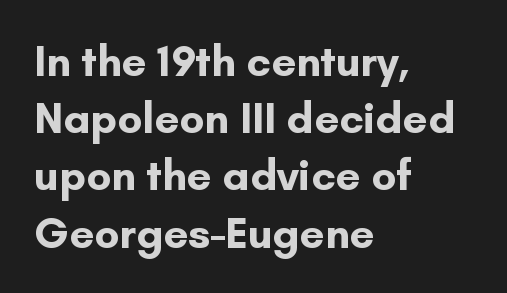
{"serif": "no", "italic": "no", "bold": "yes", "weight": "bold", "width": "normal", "stroke_contrast": "low", "x_height": "small", "monospaced": "no", "underline": "no", "align": "left", "line_spacing": "normal", "line_spacing_ratio": 1.3, "letter_spacing": "normal", "letter_spacing_em": 0.0, "glyph_px": 44}
